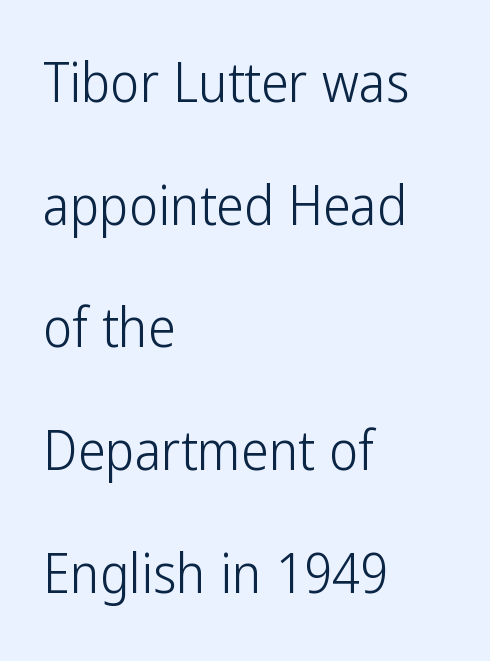
Proportional: the letters do not fall into vertical columns. Rows of type keep a wide berth in the vertical direction. The string is rendered with underlining switched off. The axis of the letterforms is exactly vertical.
